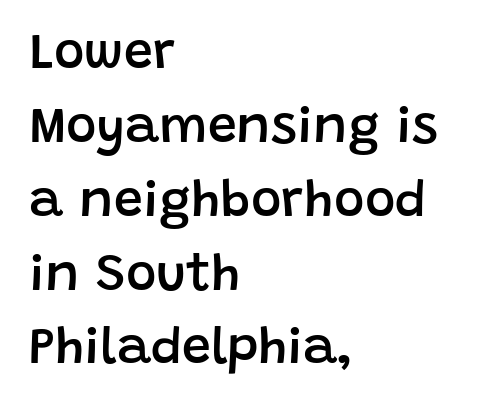
{"serif": "no", "italic": "no", "bold": "semi", "weight": "semibold", "width": "normal", "stroke_contrast": "low", "x_height": "large", "monospaced": "no", "underline": "no", "align": "left", "line_spacing": "normal", "line_spacing_ratio": 1.42, "letter_spacing": "normal", "letter_spacing_em": 0.0, "glyph_px": 52}
